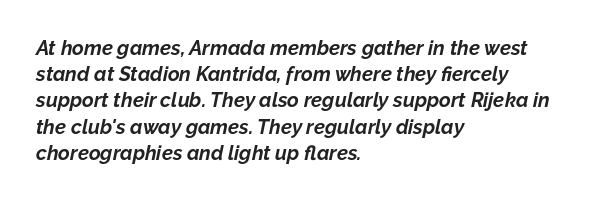
Honestly, the row spacing looks completely unremarkable. The glyphs have the mass of a bold cut. The space beneath each line is pristine and unruled. The font's italic variant was chosen for this text.
